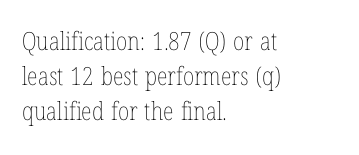
Nobody drew a line under any word here. The passage is arranged the way most books set body copy — flush left. Is the stroke heavy? The answer is a plain regular-or-lighter. Nobody touched the tracking dial on this one. A roman cut, with each character standing at attention. The space between consecutive lines is moderate.
